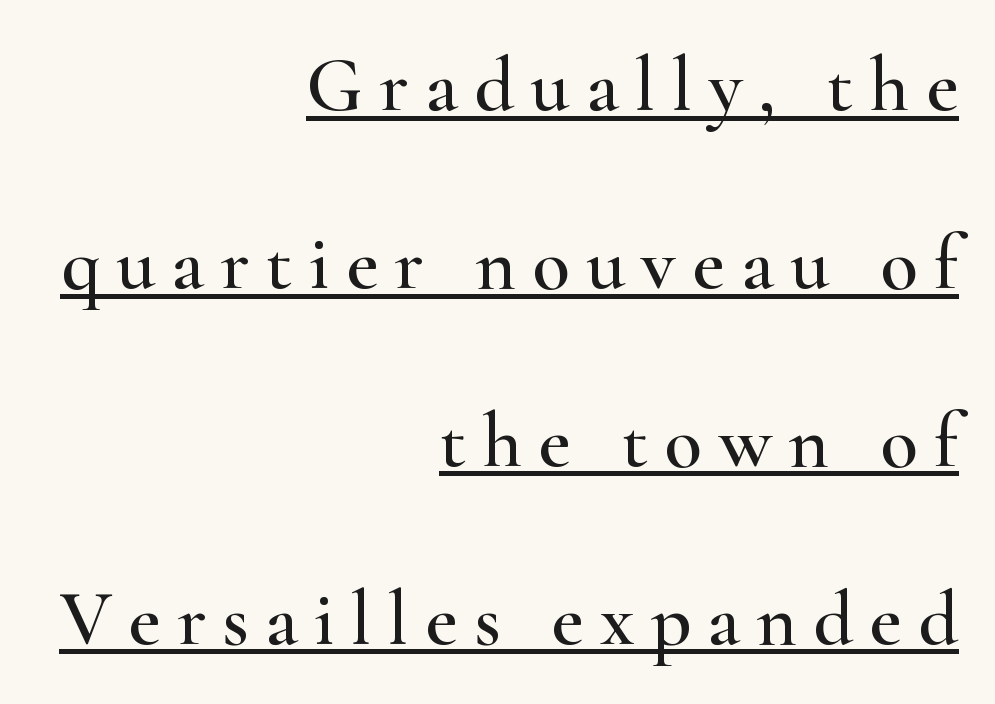
Q: Is the text italic (slanted)? A: No, it is upright.
Q: Is the typeface a serif or a sans-serif typeface? A: Serif.
Q: Is the text underlined? A: Yes.
Q: How is the paragraph aligned? A: Right-aligned.
Q: Is the spacing between letters normal or unusually wide? A: Unusually wide.
Q: Is the spacing between lines tight, normal or loose? A: Loose.
Q: Width (condensed, normal, or wide)? A: Wide.
Q: Stroke contrast? A: High.
Q: x-height? A: Small.
Q: Monospaced? A: No.
